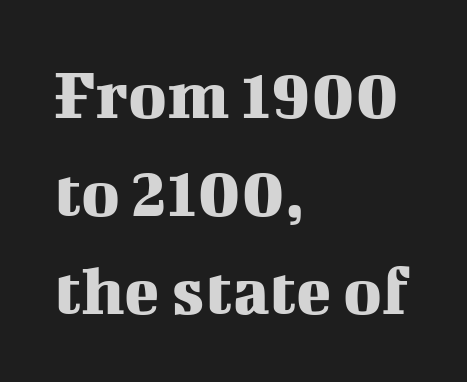
{"serif": "yes", "italic": "no", "width": "normal", "stroke_contrast": "medium", "x_height": "medium", "monospaced": "no", "underline": "no", "align": "left", "line_spacing": "normal", "line_spacing_ratio": 1.34, "letter_spacing": "normal", "letter_spacing_em": 0.0, "glyph_px": 73}
